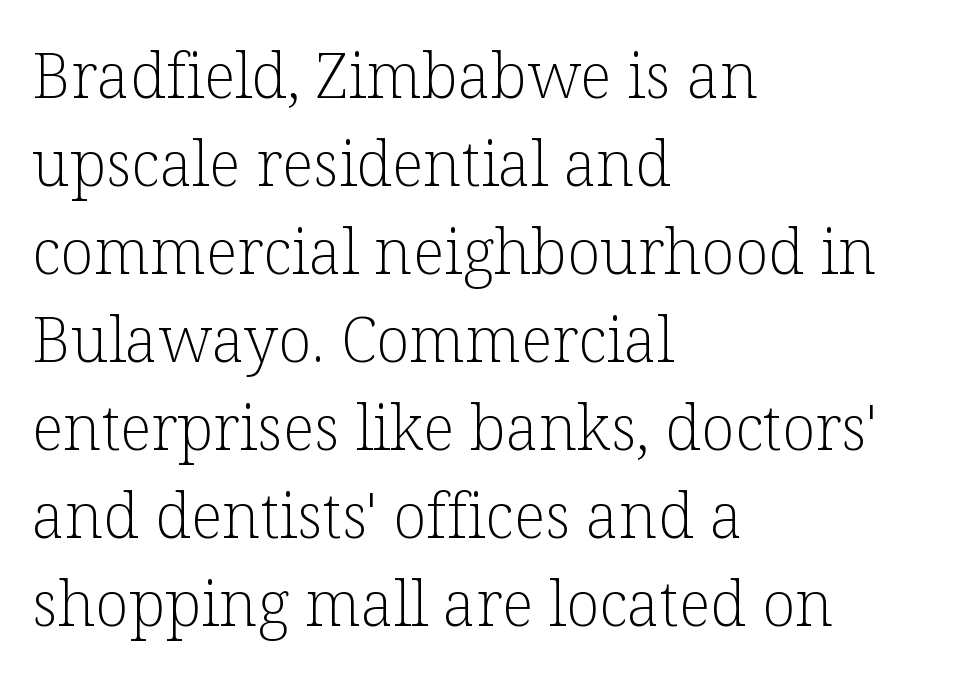
The image shows 62 px light serif type, upright; set left-aligned, normal line spacing (1.42x), normal letter spacing, not underlined; low stroke contrast and a medium x-height.
